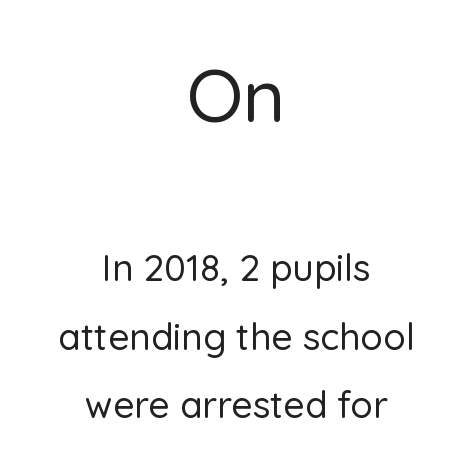
Q: Is the text italic (slanted)? A: No, it is upright.
Q: Is the typeface a serif or a sans-serif typeface? A: Sans-serif.
Q: Is the text underlined? A: No.
Q: How is the paragraph aligned? A: Centered.
Q: Is the spacing between letters normal or unusually wide? A: Normal.
Q: Which block of text is set in a larger size, the first (top) or the second (bottom)? A: The first (top) one.
Q: Width (condensed, normal, or wide)? A: Normal.
Q: Stroke contrast? A: Low.
Q: x-height? A: Medium.
Q: Monospaced? A: No.
